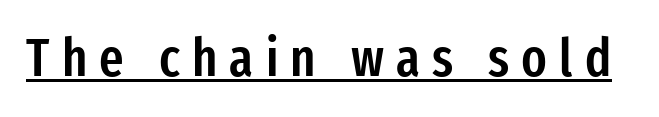
Caption: semibold face, moderately heavy strokes. Unlike a traditional serif, this face leaves its strokes unadorned. Tracking here is generous; glyphs stand well apart from one another. Style check: upright. A continuous stroke trails under the words, as in a hyperlink. Proportional: the letters do not fall into vertical columns.
